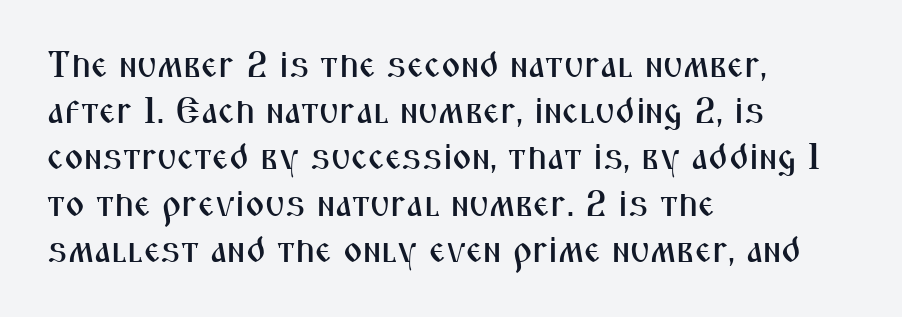
Q: Is the text italic (slanted)? A: No, it is upright.
Q: Is the typeface a serif or a sans-serif typeface? A: Sans-serif.
Q: Is the text underlined? A: No.
Q: How is the paragraph aligned? A: Left-aligned.
Q: Is the spacing between letters normal or unusually wide? A: Normal.
Q: Is the spacing between lines tight, normal or loose? A: Normal.
Q: Width (condensed, normal, or wide)? A: Condensed.
Q: Stroke contrast? A: Medium.
Q: x-height? A: Medium.
Q: Monospaced? A: No.
